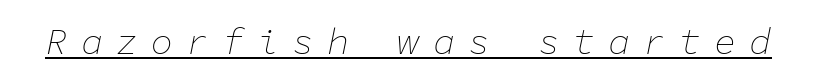
{"italic": "yes", "lean": "right", "slant_degrees": 11, "bold": "no", "weight": "thin", "width": "normal", "stroke_contrast": "low", "x_height": "medium", "monospaced": "yes", "underline": "yes", "letter_spacing": "wide", "letter_spacing_em": 0.35, "glyph_px": 37}
